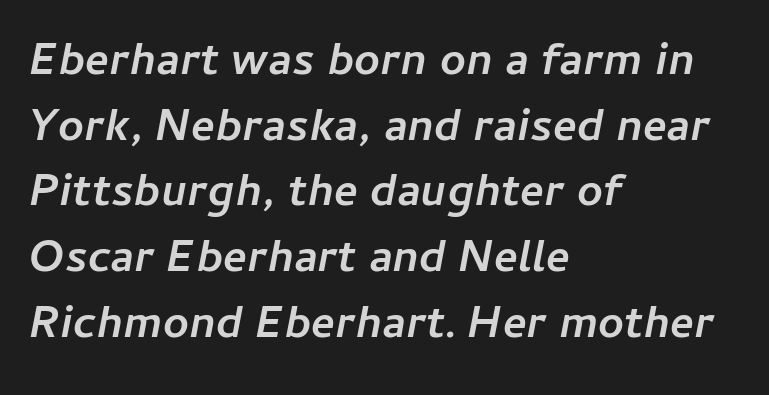
You can tell it's italic because the verticals aren't actually vertical. A full-strength bold gives these letters their thick strokes. All the whitespace from short lines collects on the right. This sample keeps an unexceptional amount of space between lines.
